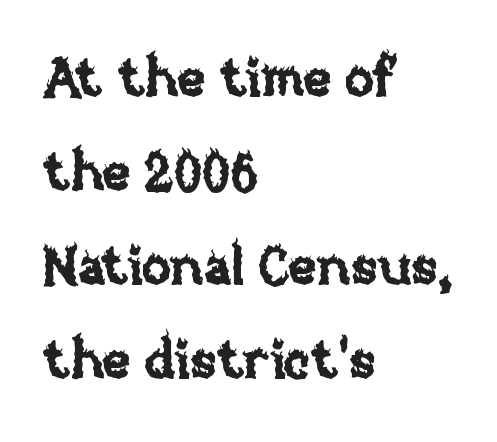
Letter spacing: default. This sample has the flowing, uneven cadence of proportional lettering. This is the regular roman posture of the typeface. Horizontally, the lines are justified to the leading edge only. The strip under each line holds only bare page.
